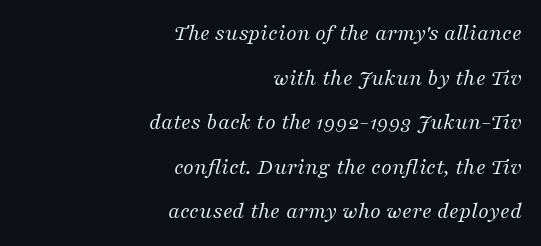
Unmarked baselines from the first word to the last. Notice the wide empty band between every row — that's loose leading. Is this a heavy cut? Hardly; it is regular or lighter. If you drew a ruler down the right edge, every line would touch it. This sample uses plain, unmodified letter spacing. The typography opts for an oblique posture over an upright one.
